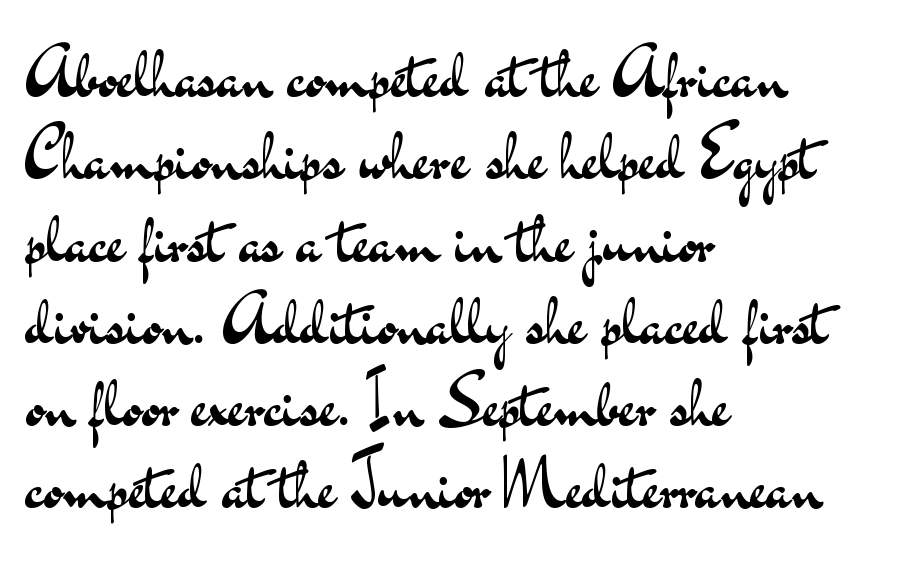
Students, note that the glyphs here touch the page at normal intervals. Rule under the text: the space is simply empty. Proportional: the letters do not fall into vertical columns. Regarding serifs, this sample does without them.
